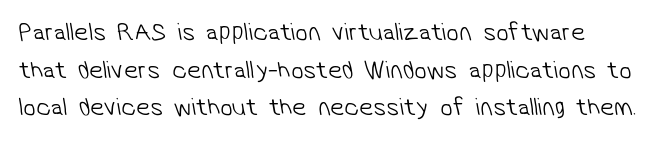
Evenly set lines give the paragraph a standard silhouette. Weight class: somewhere from thin through regular. Has an underline been added? It has not. Honestly, the letter spacing is just normal — you wouldn't notice it.
